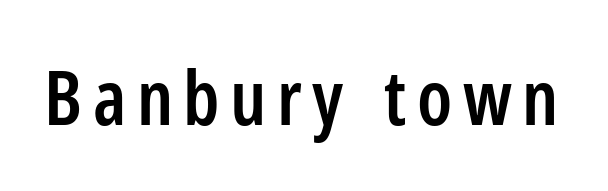
Q: Is the text bold? A: Semi-bold.
Q: Is the text italic (slanted)? A: No, it is upright.
Q: Is the typeface a serif or a sans-serif typeface? A: Sans-serif.
Q: Is the text underlined? A: No.
Q: Width (condensed, normal, or wide)? A: Condensed.
Q: Stroke contrast? A: Low.
Q: x-height? A: Medium.
Q: Monospaced? A: No.
